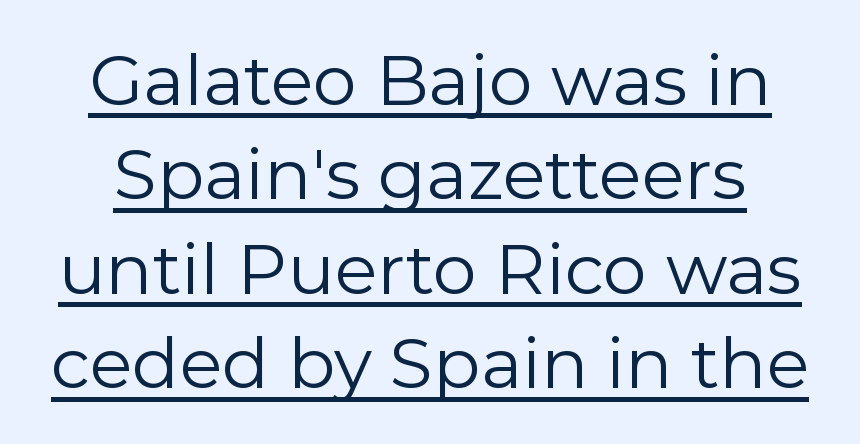
{"serif": "no", "italic": "no", "bold": "no", "weight": "regular", "width": "normal", "stroke_contrast": "low", "x_height": "medium", "monospaced": "no", "underline": "yes", "line_spacing": "normal", "line_spacing_ratio": 1.35, "letter_spacing": "normal", "letter_spacing_em": 0.0, "glyph_px": 70}
